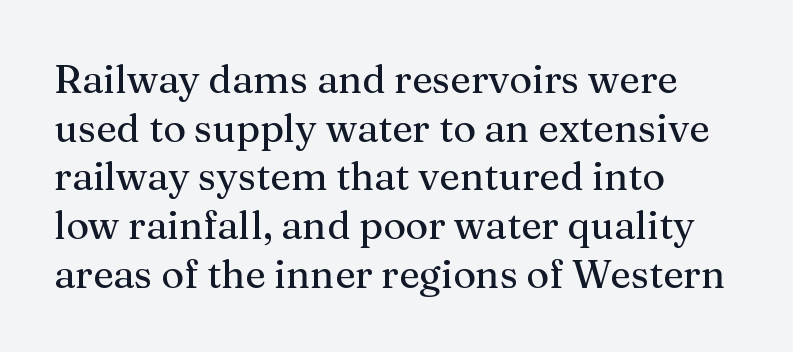
The image shows 39 px serif type, upright; set left-aligned, normal line spacing (1.25x), normal letter spacing, not underlined; medium stroke contrast and a medium x-height.
